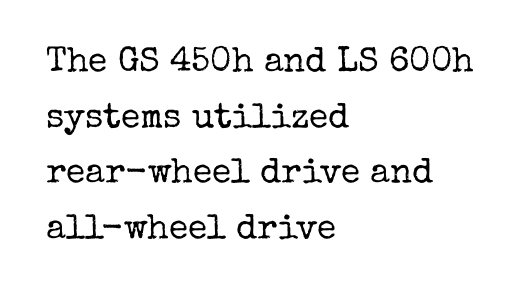
Each letter keeps its own natural width here, so spacing adapts to shape. The lines sit at an ordinary, default distance from one another. What stands out about the letter spacing? Nothing — it is the standard amount. The area under the type is left untouched. Weight class: somewhere from thin through regular.
